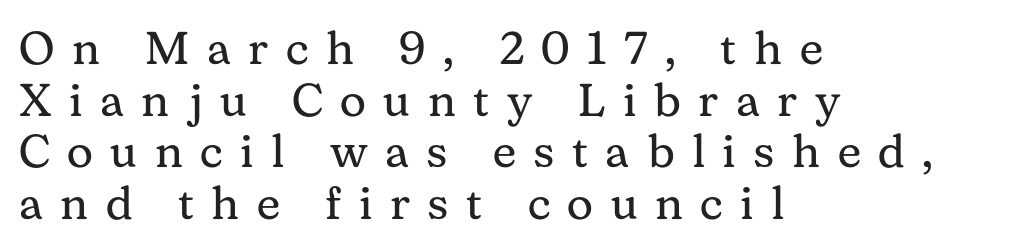
{"serif": "yes", "italic": "no", "bold": "no", "weight": "regular", "width": "normal", "stroke_contrast": "medium", "x_height": "medium", "monospaced": "no", "underline": "no", "align": "left", "line_spacing": "tight", "line_spacing_ratio": 1.12, "letter_spacing": "wide", "letter_spacing_em": 0.38, "glyph_px": 46}
